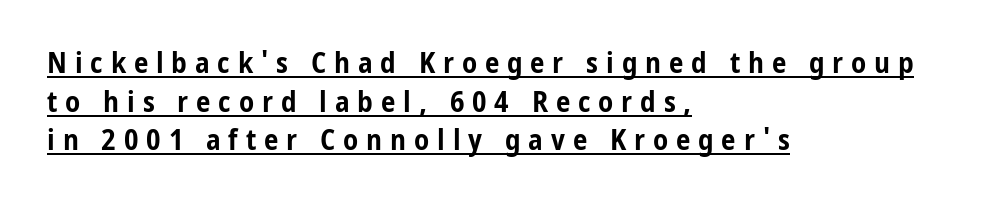
The image shows 29 px bold, condensed sans-serif type, upright; set left-aligned, normal line spacing (1.33x), unusually wide letter spacing (+0.27 em), underlined; low stroke contrast and a medium x-height.
